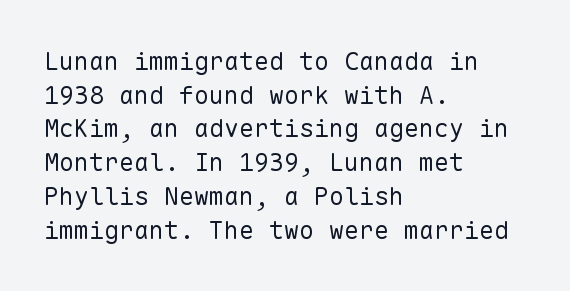
The image shows 25 px text type, upright; set left-aligned, normal line spacing (1.35x), normal letter spacing, not underlined.
